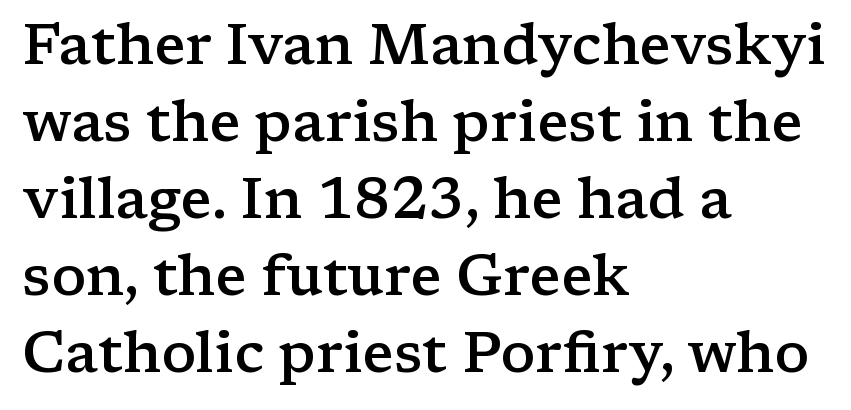
Q: Is the text bold? A: Semi-bold.
Q: Is the text italic (slanted)? A: No, it is upright.
Q: Is the typeface a serif or a sans-serif typeface? A: Serif.
Q: Is the text underlined? A: No.
Q: How is the paragraph aligned? A: Left-aligned.
Q: Is the spacing between letters normal or unusually wide? A: Normal.
Q: Is the spacing between lines tight, normal or loose? A: Normal.
Q: Width (condensed, normal, or wide)? A: Wide.
Q: Stroke contrast? A: Low.
Q: x-height? A: Medium.
Q: Monospaced? A: No.
